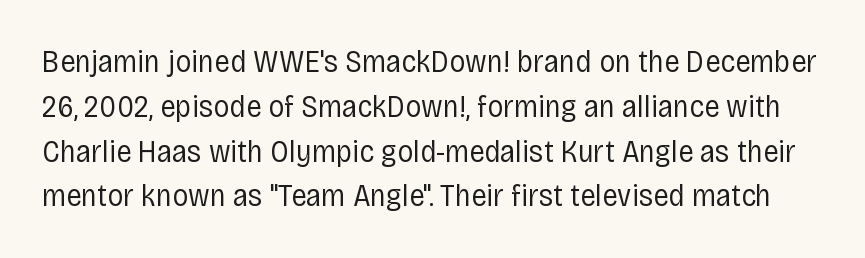
{"serif": "no", "italic": "no", "bold": "no", "weight": "regular", "width": "condensed", "stroke_contrast": "low", "x_height": "large", "monospaced": "no", "underline": "no", "line_spacing": "normal", "line_spacing_ratio": 1.4, "letter_spacing": "normal", "letter_spacing_em": 0.0, "glyph_px": 32}
